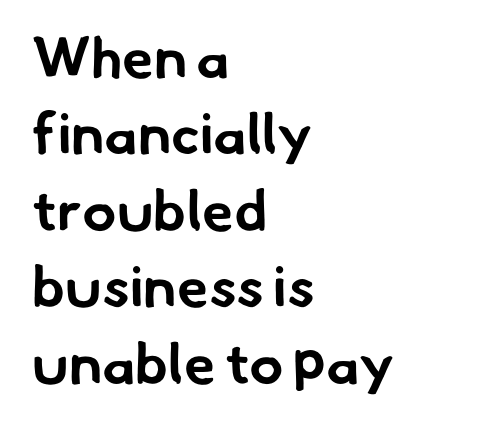
Proportional: the letters do not fall into vertical columns. A classic flush-left, rag-right setting is used for this passage. A typesetter would call this zero additional tracking. These lines are composed in type without serifs. Horizontal bands of white between lines are of average thickness. Bold? Absolutely — the strokes are thick and heavy.
